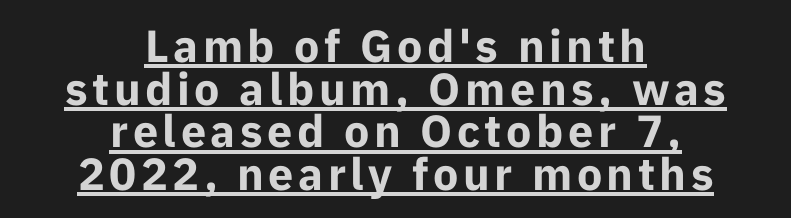
Nope, not italic — everything's standing straight. Spacing verdict: proportional, widths tailored to each character. Notice how thick the strokes are: this is what a full bold looks like. The typesetter chose a symmetrical, centered arrangement here.
